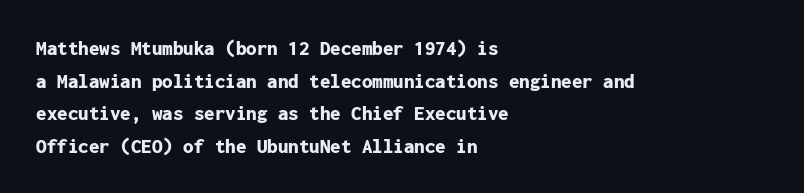
Q: Is the text bold? A: Yes.
Q: Is the text italic (slanted)? A: No, it is upright.
Q: Is the text underlined? A: No.
Q: How is the paragraph aligned? A: Left-aligned.
Q: Is the spacing between letters normal or unusually wide? A: Normal.
Q: Is the spacing between lines tight, normal or loose? A: Normal.
